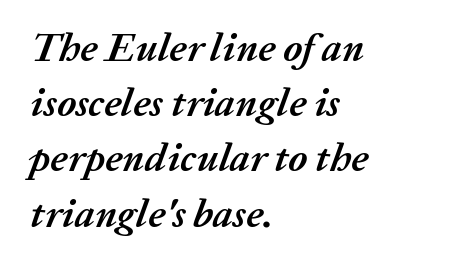
{"italic": "yes", "lean": "right", "slant_degrees": 20, "bold": "yes", "weight": "semibold", "width": "normal", "stroke_contrast": "medium", "x_height": "medium", "monospaced": "no", "underline": "no", "align": "left", "line_spacing": "normal", "line_spacing_ratio": 1.38, "letter_spacing": "normal", "letter_spacing_em": 0.0, "glyph_px": 40}
